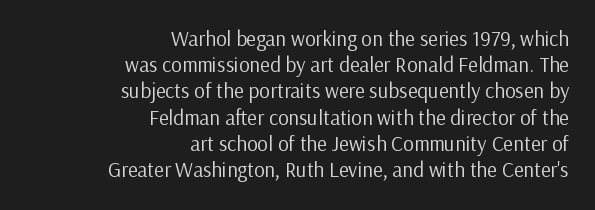
The image shows 21 px text type, upright; set right-aligned, normal line spacing (1.25x), normal letter spacing, not underlined.
